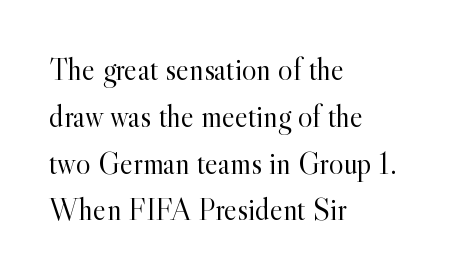
The image shows 31 px light serif type, upright; set left-aligned, normal line spacing (1.51x), normal letter spacing, not underlined; a small x-height.
